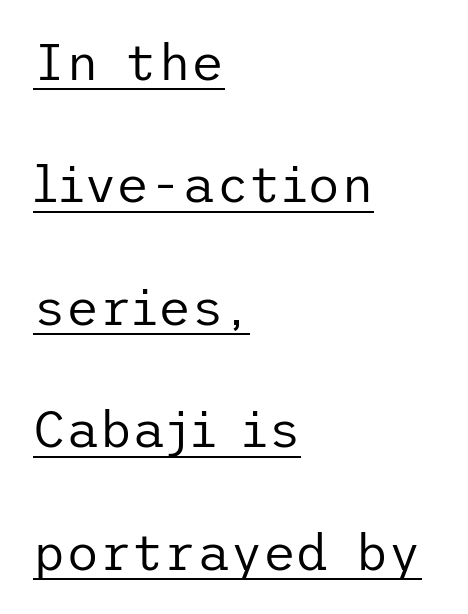
Q: Is the text bold? A: No.
Q: Is the text italic (slanted)? A: No, it is upright.
Q: Is the typeface a serif or a sans-serif typeface? A: Sans-serif.
Q: Is the text underlined? A: Yes.
Q: How is the paragraph aligned? A: Left-aligned.
Q: Is the spacing between letters normal or unusually wide? A: Normal.
Q: Is the spacing between lines tight, normal or loose? A: Loose.
Q: Width (condensed, normal, or wide)? A: Normal.
Q: Stroke contrast? A: Low.
Q: x-height? A: Medium.
